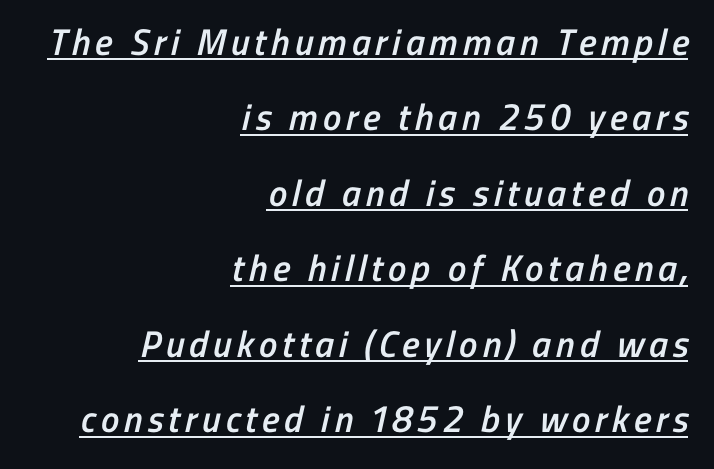
{"serif": "no", "bold": "semi", "weight": "semibold", "width": "condensed", "stroke_contrast": "low", "x_height": "medium", "monospaced": "no", "underline": "yes", "align": "right", "line_spacing": "loose", "line_spacing_ratio": 2.04, "glyph_px": 37}
